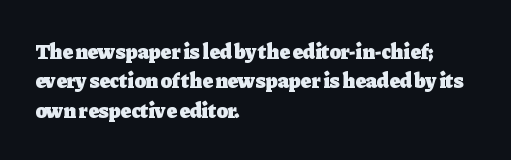
Q: Is the text bold? A: Yes.
Q: Is the text italic (slanted)? A: No, it is upright.
Q: Is the text underlined? A: No.
Q: How is the paragraph aligned? A: Left-aligned.
Q: Is the spacing between letters normal or unusually wide? A: Normal.
Q: Is the spacing between lines tight, normal or loose? A: Normal.
